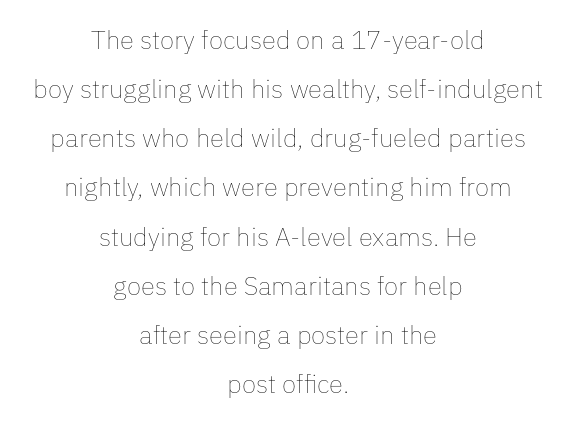
{"italic": "no", "bold": "no", "underline": "no", "align": "center", "line_spacing_ratio": 1.89, "letter_spacing": "normal", "letter_spacing_em": 0.0, "glyph_px": 26}
